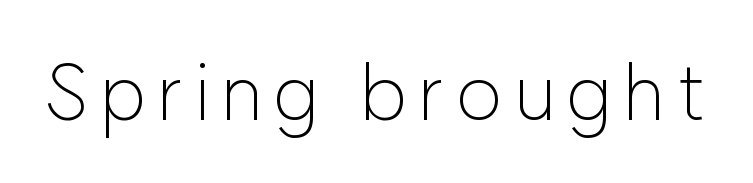
{"serif": "no", "italic": "no", "bold": "no", "weight": "light", "width": "normal", "stroke_contrast": "low", "x_height": "medium", "monospaced": "no", "underline": "no", "glyph_px": 78}
